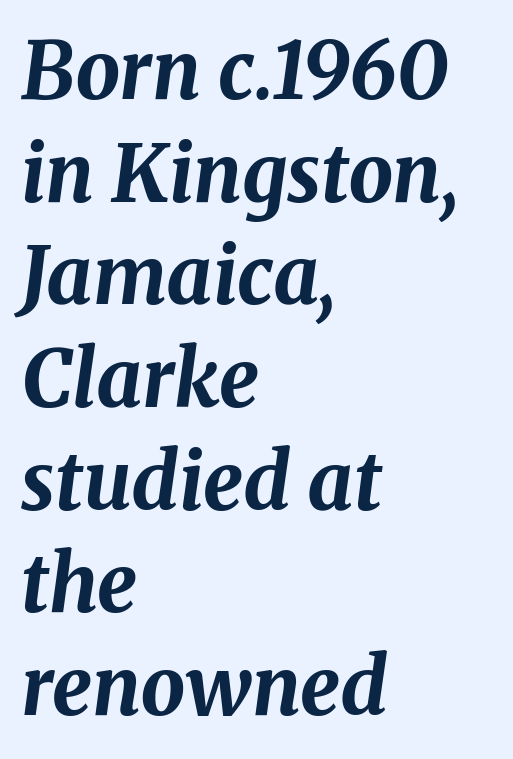
{"italic": "yes", "lean": "right", "slant_degrees": 8, "bold": "yes", "weight": "bold", "width": "normal", "stroke_contrast": "medium", "x_height": "medium", "monospaced": "no", "underline": "no", "align": "left", "line_spacing": "normal", "line_spacing_ratio": 1.3, "letter_spacing": "normal", "letter_spacing_em": 0.0, "glyph_px": 79}
